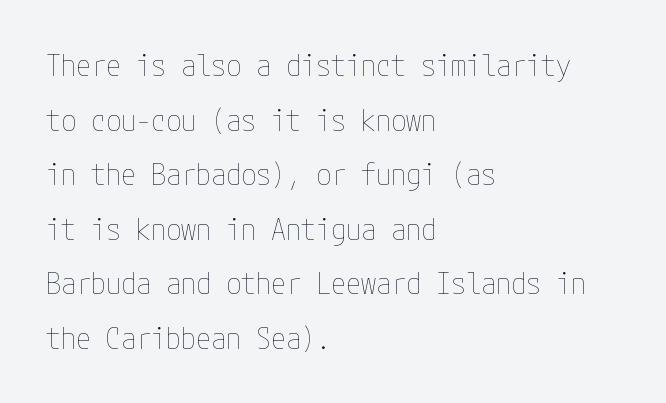
Q: Is the text bold? A: No.
Q: Is the text italic (slanted)? A: No, it is upright.
Q: Is the text underlined? A: No.
Q: How is the paragraph aligned? A: Left-aligned.
Q: Is the spacing between letters normal or unusually wide? A: Normal.
Q: Width (condensed, normal, or wide)? A: Condensed.
Q: Stroke contrast? A: Low.
Q: x-height? A: Medium.
